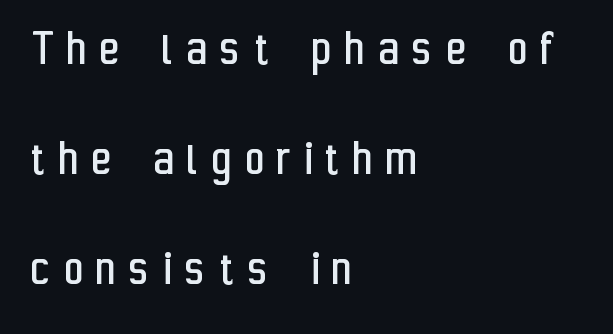
Vertically, the passage feels expansive, rows floating well apart. Stroke terminals: plain, sans-serif. Stems and bowls with no extra thickness — not bold. Check the space under the baseline: it is left empty. Inter-character spacing is expanded well beyond the font's built-in metrics.
